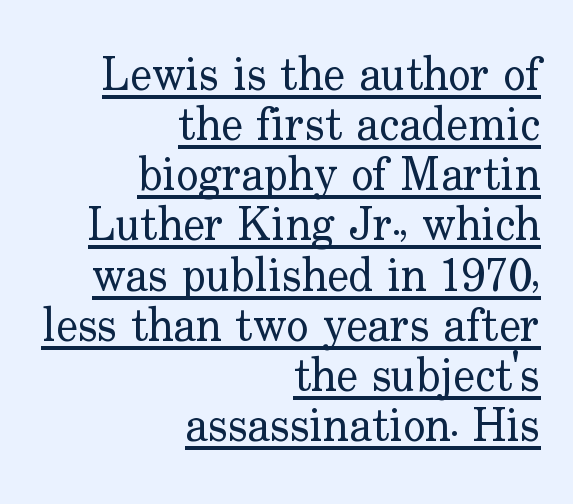
Q: Is the text bold? A: No.
Q: Is the text italic (slanted)? A: No, it is upright.
Q: Is the typeface a serif or a sans-serif typeface? A: Serif.
Q: Is the text underlined? A: Yes.
Q: How is the paragraph aligned? A: Right-aligned.
Q: Is the spacing between letters normal or unusually wide? A: Normal.
Q: Is the spacing between lines tight, normal or loose? A: Tight.
Q: Width (condensed, normal, or wide)? A: Normal.
Q: Stroke contrast? A: Low.
Q: x-height? A: Small.
Q: Monospaced? A: No.
